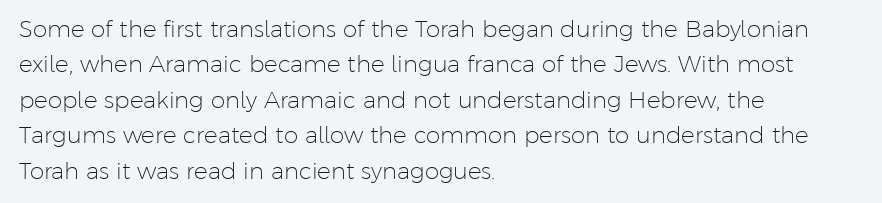
The face looks like a standard text weight, possibly lighter. Vertical strokes here are truly vertical. These lines keep a tight, regular rhythm from letter to letter. Leading matches the norm, producing a regular column. Left-aligned paragraph, ragged on the right. The space directly below the letters is spotless.
